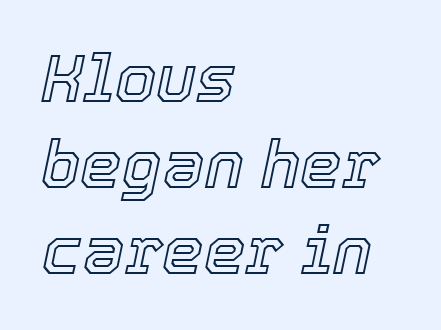
The image shows 66 px text type, italic (leaning right); set left-aligned, normal line spacing (1.3x), normal letter spacing, not underlined; a medium x-height.
